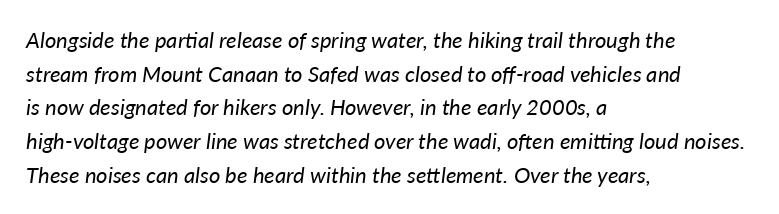
Q: Is the text bold? A: No.
Q: Is the text italic (slanted)? A: Yes, it leans right by about 7 degrees.
Q: Is the text underlined? A: No.
Q: How is the paragraph aligned? A: Left-aligned.
Q: Is the spacing between letters normal or unusually wide? A: Normal.
Q: Is the spacing between lines tight, normal or loose? A: Normal.
